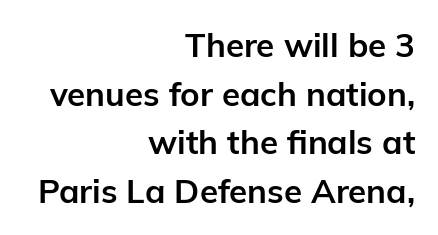
Q: Is the text bold? A: Yes.
Q: Is the text italic (slanted)? A: No, it is upright.
Q: Is the typeface a serif or a sans-serif typeface? A: Sans-serif.
Q: Is the text underlined? A: No.
Q: How is the paragraph aligned? A: Right-aligned.
Q: Is the spacing between letters normal or unusually wide? A: Normal.
Q: Is the spacing between lines tight, normal or loose? A: Normal.
Q: Width (condensed, normal, or wide)? A: Normal.
Q: Stroke contrast? A: Low.
Q: x-height? A: Medium.
Q: Monospaced? A: No.
